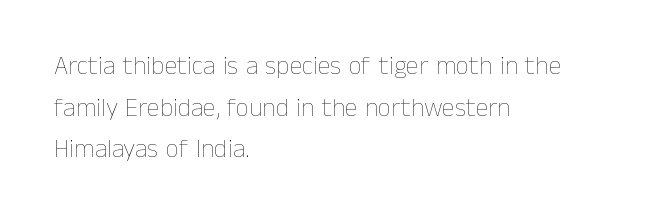
Rule under the text: the space is simply empty. One-word summary of the alignment: left. Stroke thickness stays within the range of a standard reading face or lighter. Rows of type keep a routine distance in the vertical direction. Ascenders rise straight up at ninety degrees. The tracking reads as untouched default to a designer's eye.
